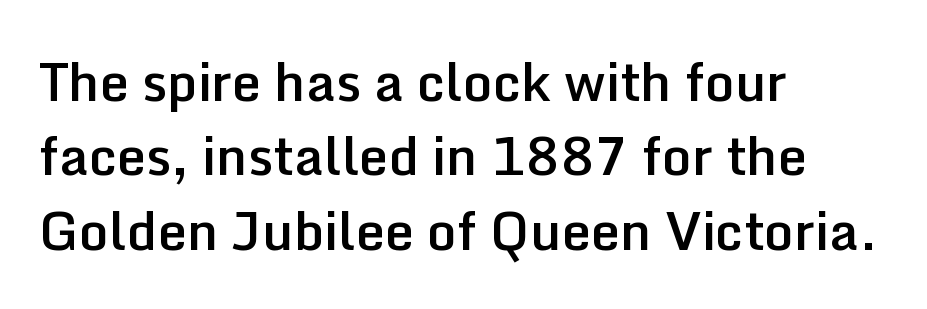
The image shows 52 px semibold sans-serif type, upright; set left-aligned, normal line spacing (1.43x), normal letter spacing, not underlined; low stroke contrast and a medium x-height.
